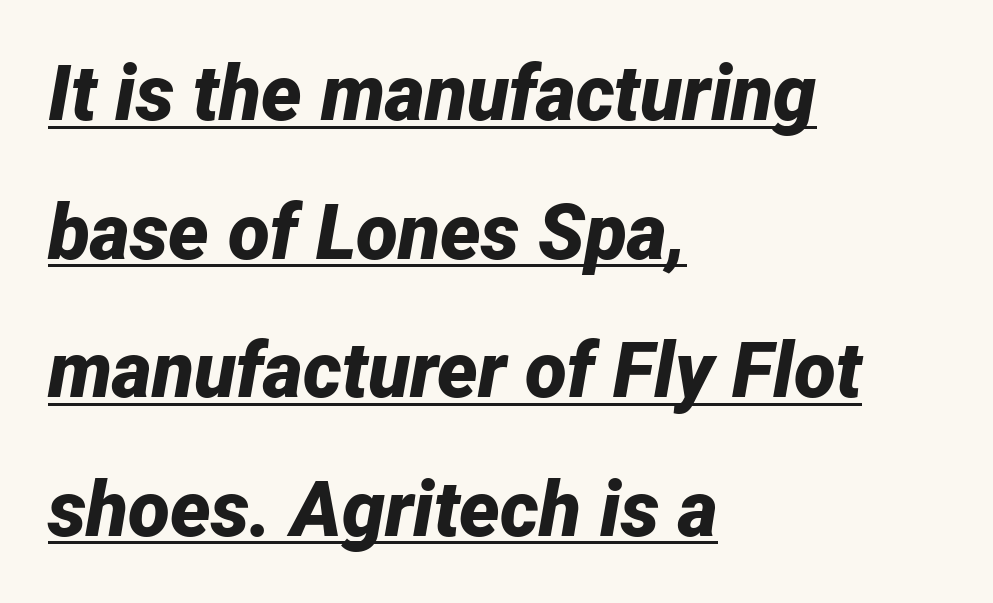
These characters rest on top of a visible drawn line. In terms of posture, this sample is oblique. Honestly, the letter spacing is just normal — you wouldn't notice it. You could not count columns in this text — the font is proportionally spaced.
